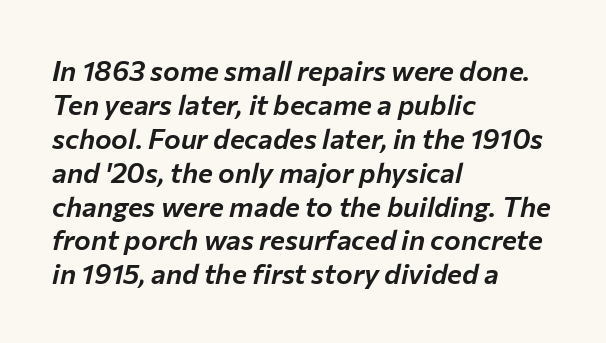
{"italic": "yes", "lean": "right", "slant_degrees": 12, "width": "normal", "stroke_contrast": "low", "x_height": "medium", "monospaced": "no", "underline": "no", "align": "left", "line_spacing_ratio": 1.21, "letter_spacing": "normal", "letter_spacing_em": 0.0, "glyph_px": 28}
